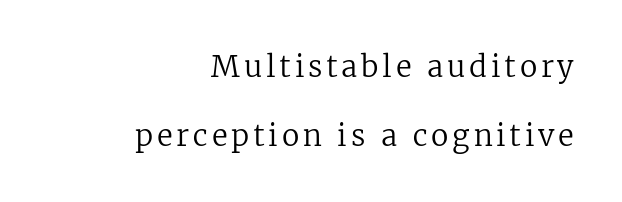
Q: Is the text bold? A: No.
Q: Is the text italic (slanted)? A: No, it is upright.
Q: Is the typeface a serif or a sans-serif typeface? A: Serif.
Q: Is the text underlined? A: No.
Q: How is the paragraph aligned? A: Right-aligned.
Q: Is the spacing between lines tight, normal or loose? A: Loose.
Q: Width (condensed, normal, or wide)? A: Normal.
Q: Stroke contrast? A: Low.
Q: x-height? A: Medium.
Q: Monospaced? A: No.
